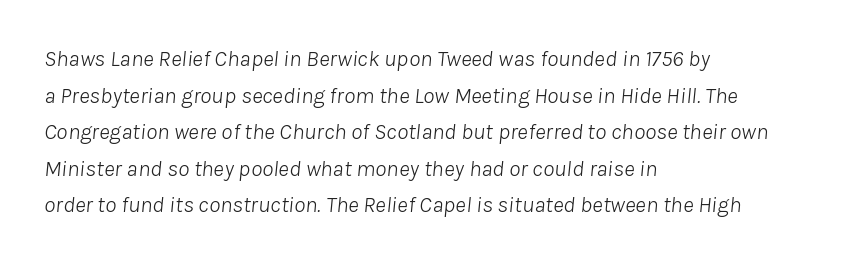
The passage shown leans; its letterforms are oblique. Does the copy run flush right? No — it runs flush left. Just letters on the line, the space beneath them empty. Stems here are at most as thick as an everyday book face. This sample uses plain, unmodified letter spacing.
